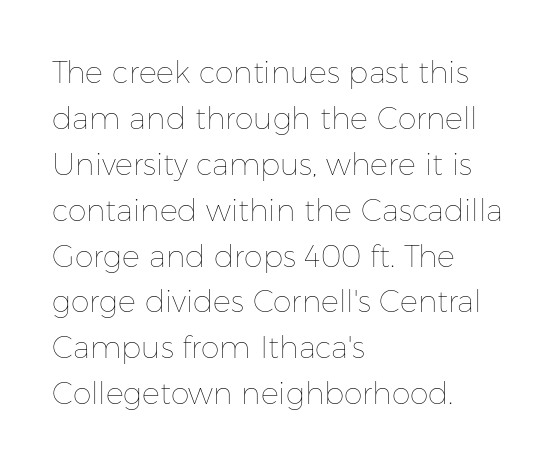
Stems here are at most as thick as an everyday book face. These lines were composed using upright roman letters. How are the letters spaced? Ordinarily, with no added tracking. The rendering uses natural spacing where letterforms have individual widths. Just letters on the line, the space beneath them empty.
